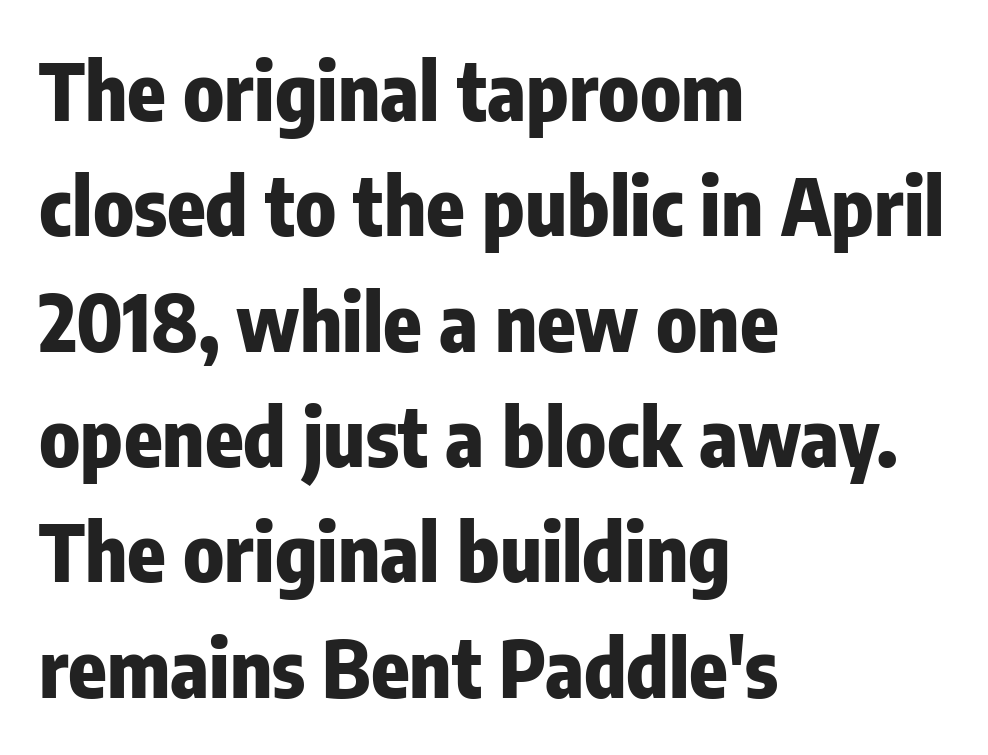
Notice how descenders clear the ascenders below comfortably — that's standard leading. The gaps between neighbouring characters are ordinary and unremarkable. Compared with a centered layout, this one pins lines to the left instead. These lines are rendered in a variable-pitch font.
